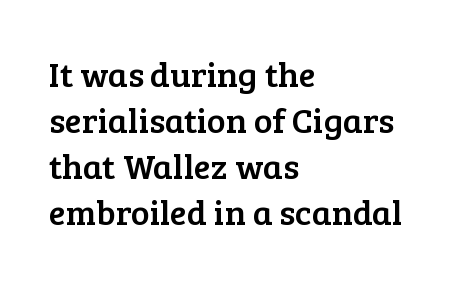
The image shows 35 px serif type, upright; set left-aligned, normal line spacing (1.31x), normal letter spacing, not underlined; low stroke contrast and a medium x-height.
